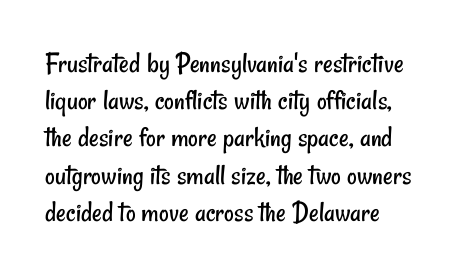
A bare baseline throughout the passage. Looks like regular typesetting: each glyph gets only the width it needs. Inter-character spacing is left at the font's built-in metrics. The face used here is a sans, in the tradition of grotesques and geometrics. Caption: multi-line text, flush left, ragged right.
